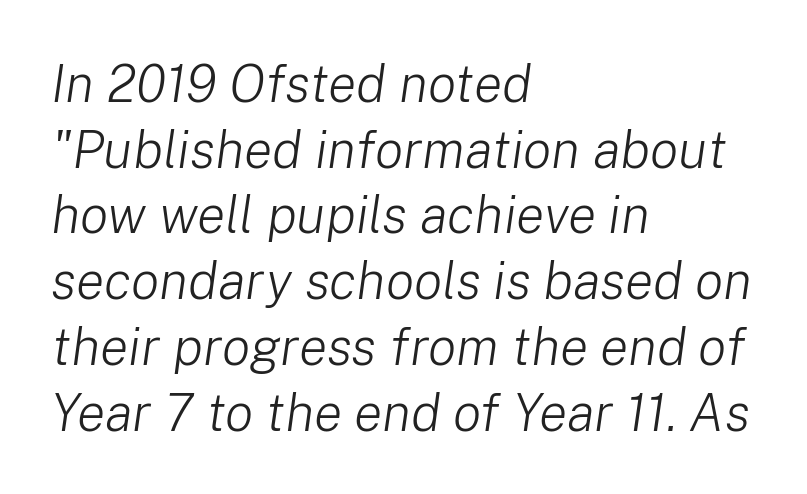
Q: Is the text bold? A: No.
Q: Is the text italic (slanted)? A: Yes, it leans right by about 8 degrees.
Q: Is the text underlined? A: No.
Q: How is the paragraph aligned? A: Left-aligned.
Q: Is the spacing between letters normal or unusually wide? A: Normal.
Q: Width (condensed, normal, or wide)? A: Normal.
Q: Stroke contrast? A: Low.
Q: x-height? A: Medium.
Q: Monospaced? A: No.
